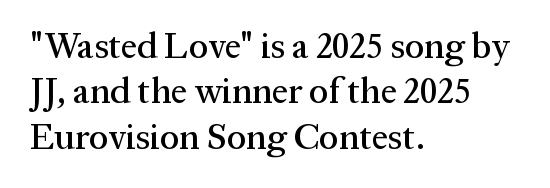
Does the copy run flush right? No — it runs flush left. You could not count columns in this text — the font is proportionally spaced. You could call the tracking neutral — neither tight nor loose. The passage shown is typeset with a serif family.
